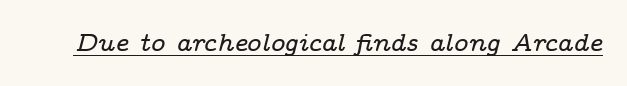
{"italic": "yes", "lean": "right", "slant_degrees": 14, "underline": "yes", "letter_spacing": "normal", "letter_spacing_em": 0.0, "glyph_px": 25}
